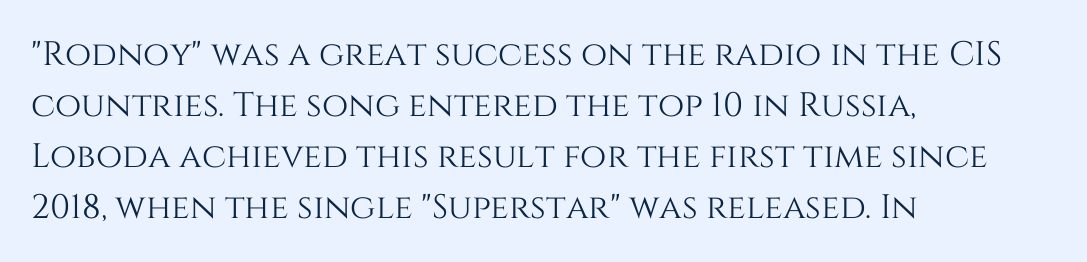
The letterforms sit shoulder to shoulder at normal distance. The vertical gap from one line to the next is medium. These lines are set flush left with a ragged right edge. The baseline area is clear. Looks like regular typesetting: each glyph gets only the width it needs. Notice how the stems are strictly vertical — no italics here.
